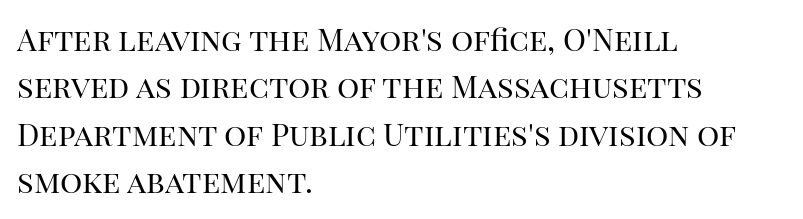
The image shows 31 px regular-weight serif type, upright; set left-aligned, normal line spacing (1.53x), normal letter spacing, not underlined; high stroke contrast and a large x-height.
